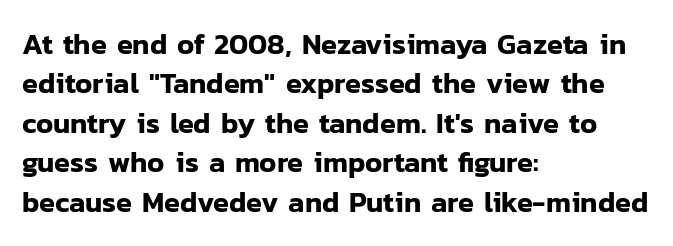
The image shows 29 px sans-serif type, upright; set left-aligned, normal line spacing (1.36x), normal letter spacing, not underlined; low stroke contrast and a medium x-height.
